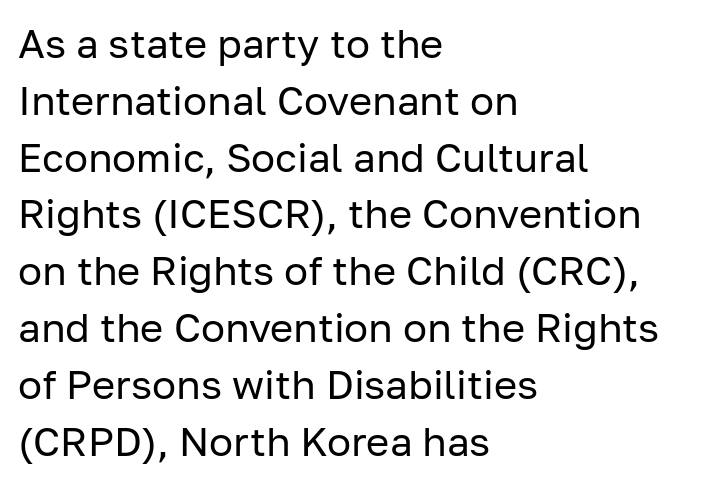
The image shows 40 px regular-weight sans-serif type, upright; set left-aligned, normal line spacing (1.42x), normal letter spacing, not underlined; low stroke contrast and a medium x-height.
